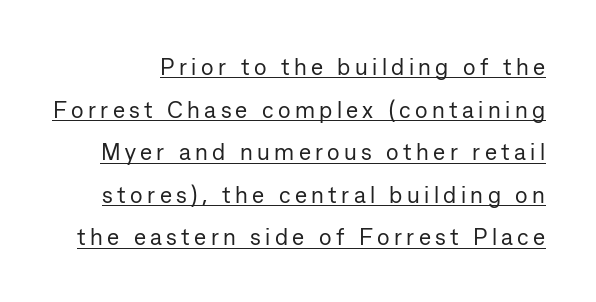
Q: Is the text bold? A: No.
Q: Is the text italic (slanted)? A: No, it is upright.
Q: Is the text underlined? A: Yes.
